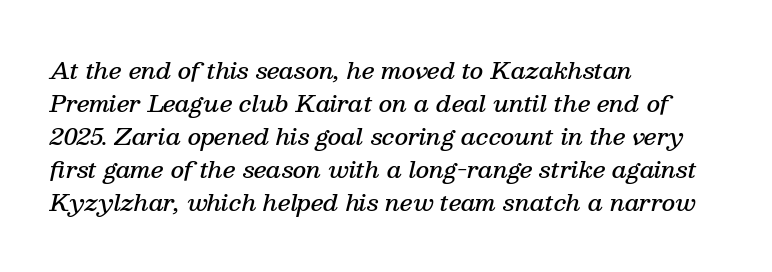
Q: Is the text bold? A: Semi-bold.
Q: Is the text italic (slanted)? A: Yes, it leans right by about 13 degrees.
Q: Is the text underlined? A: No.
Q: How is the paragraph aligned? A: Left-aligned.
Q: Is the spacing between letters normal or unusually wide? A: Normal.
Q: Is the spacing between lines tight, normal or loose? A: Normal.
